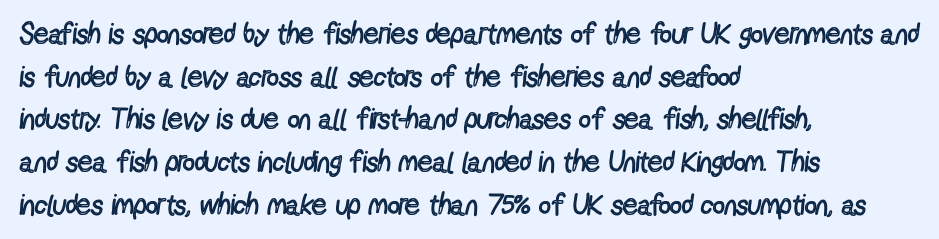
Q: Is the text bold? A: No.
Q: Is the typeface a serif or a sans-serif typeface? A: Sans-serif.
Q: Is the text underlined? A: No.
Q: How is the paragraph aligned? A: Left-aligned.
Q: Is the spacing between letters normal or unusually wide? A: Normal.
Q: Is the spacing between lines tight, normal or loose? A: Normal.
Q: Width (condensed, normal, or wide)? A: Condensed.
Q: x-height? A: Medium.
Q: Monospaced? A: No.
